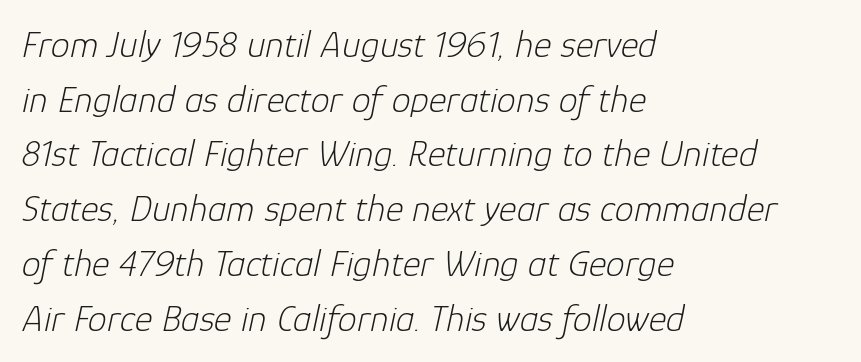
The image shows 38 px light type, italic (leaning right); set left-aligned, normal line spacing (1.44x), normal letter spacing, not underlined; low stroke contrast and a medium x-height.
